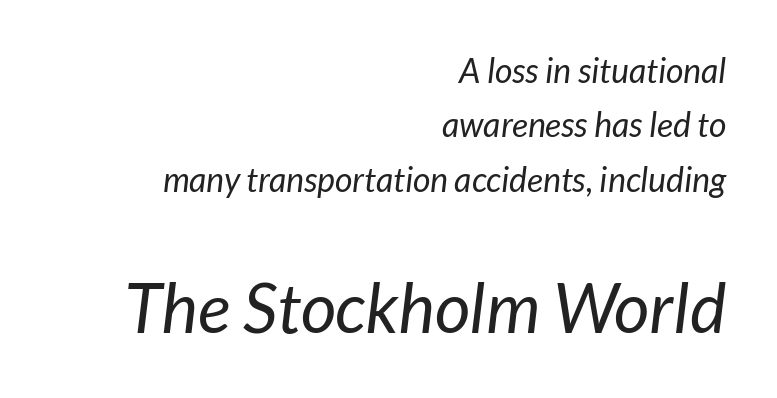
Q: Is the text bold? A: No.
Q: Is the typeface a serif or a sans-serif typeface? A: Sans-serif.
Q: Is the text underlined? A: No.
Q: How is the paragraph aligned? A: Right-aligned.
Q: Is the spacing between letters normal or unusually wide? A: Normal.
Q: Is the spacing between lines tight, normal or loose? A: Normal.
Q: Which block of text is set in a larger size, the first (top) or the second (bottom)? A: The second (bottom) one.
Q: Width (condensed, normal, or wide)? A: Normal.
Q: Stroke contrast? A: Low.
Q: x-height? A: Medium.
Q: Monospaced? A: No.
